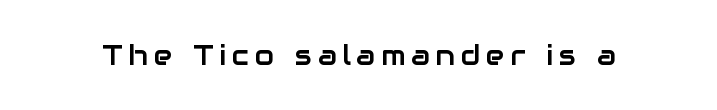
Q: Is the text italic (slanted)? A: No, it is upright.
Q: Is the typeface a serif or a sans-serif typeface? A: Sans-serif.
Q: Is the text underlined? A: No.
Q: Is the spacing between letters normal or unusually wide? A: Unusually wide.
Q: Width (condensed, normal, or wide)? A: Normal.
Q: Stroke contrast? A: Low.
Q: x-height? A: Medium.
Q: Monospaced? A: No.
